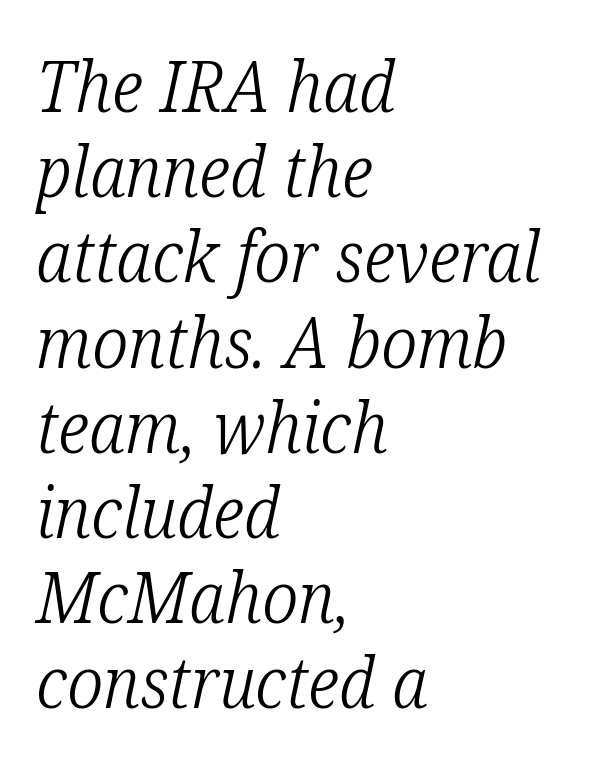
Q: Is the text bold? A: No.
Q: Is the text italic (slanted)? A: Yes, it leans right by about 12 degrees.
Q: Is the typeface a serif or a sans-serif typeface? A: Serif.
Q: Is the text underlined? A: No.
Q: How is the paragraph aligned? A: Left-aligned.
Q: Is the spacing between letters normal or unusually wide? A: Normal.
Q: Width (condensed, normal, or wide)? A: Condensed.
Q: Stroke contrast? A: Low.
Q: x-height? A: Medium.
Q: Monospaced? A: No.
